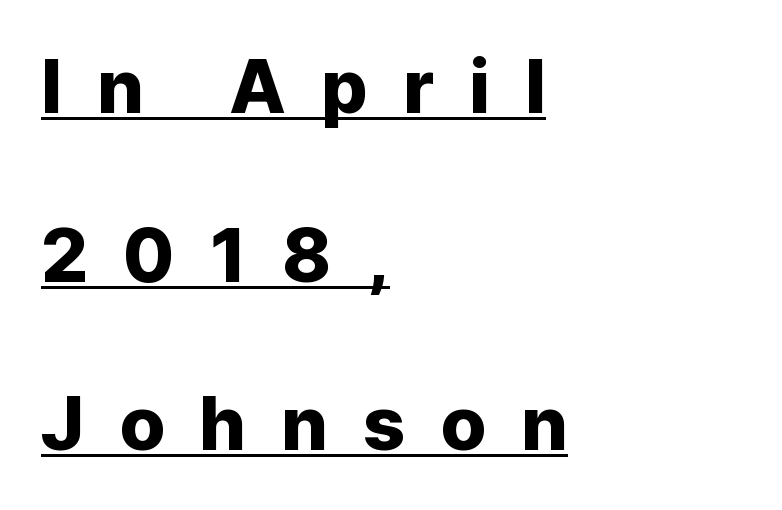
{"serif": "no", "italic": "no", "width": "normal", "stroke_contrast": "low", "x_height": "medium", "monospaced": "no", "underline": "yes", "align": "left", "line_spacing": "loose", "line_spacing_ratio": 2.28, "letter_spacing": "wide", "letter_spacing_em": 0.47, "glyph_px": 74}
